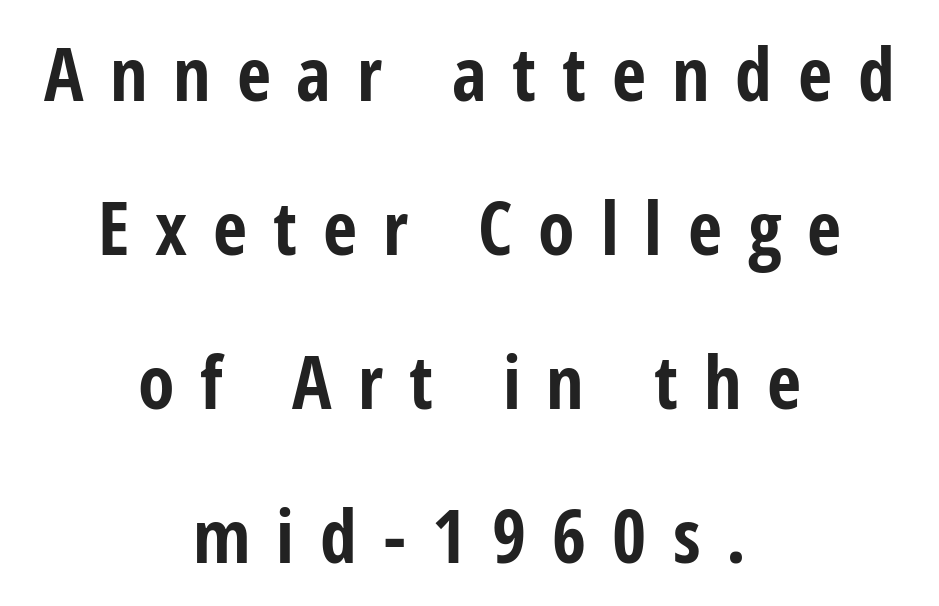
{"serif": "no", "italic": "no", "bold": "yes", "weight": "bold", "width": "condensed", "stroke_contrast": "low", "x_height": "medium", "monospaced": "no", "underline": "no", "align": "center", "line_spacing": "loose", "line_spacing_ratio": 2.08, "letter_spacing": "wide", "letter_spacing_em": 0.35, "glyph_px": 74}
